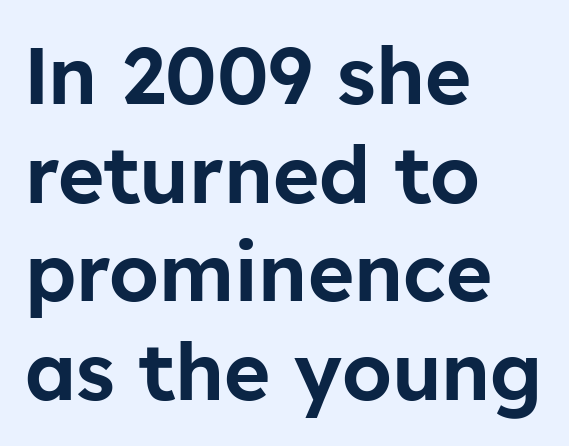
Q: Is the text italic (slanted)? A: No, it is upright.
Q: Is the typeface a serif or a sans-serif typeface? A: Sans-serif.
Q: Is the text underlined? A: No.
Q: How is the paragraph aligned? A: Left-aligned.
Q: Is the spacing between letters normal or unusually wide? A: Normal.
Q: Is the spacing between lines tight, normal or loose? A: Normal.
Q: Width (condensed, normal, or wide)? A: Normal.
Q: Stroke contrast? A: Low.
Q: x-height? A: Medium.
Q: Monospaced? A: No.
